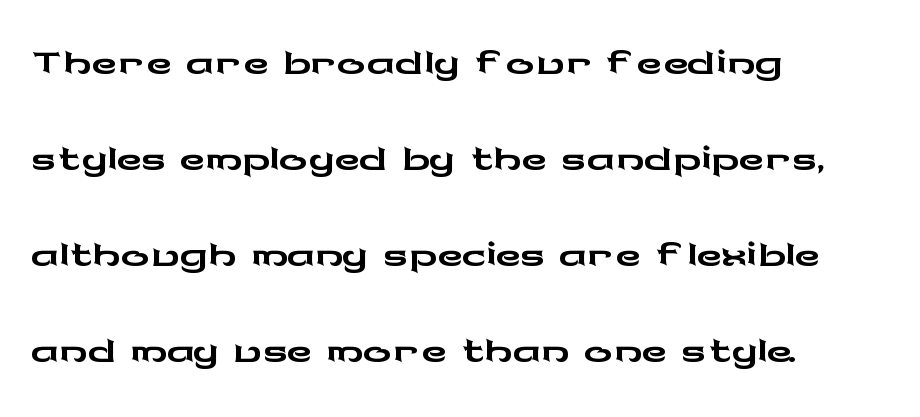
{"serif": "no", "italic": "no", "width": "wide", "stroke_contrast": "low", "x_height": "medium", "monospaced": "no", "underline": "no", "align": "left", "line_spacing": "normal", "line_spacing_ratio": 1.37, "letter_spacing": "normal", "letter_spacing_em": 0.0, "glyph_px": 70}
